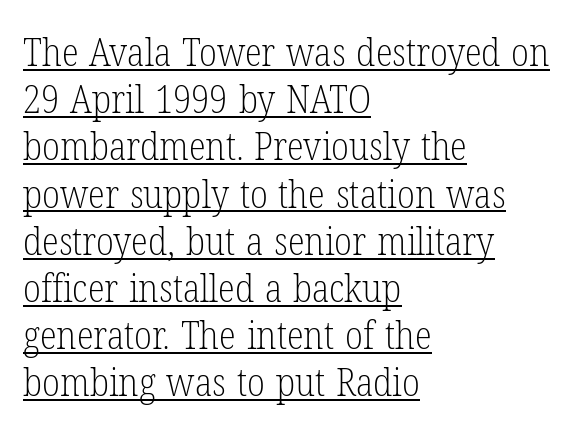
{"serif": "yes", "italic": "no", "bold": "no", "weight": "light", "width": "condensed", "stroke_contrast": "low", "x_height": "medium", "monospaced": "no", "underline": "yes", "align": "left", "line_spacing_ratio": 1.21, "letter_spacing": "normal", "letter_spacing_em": 0.0, "glyph_px": 39}
